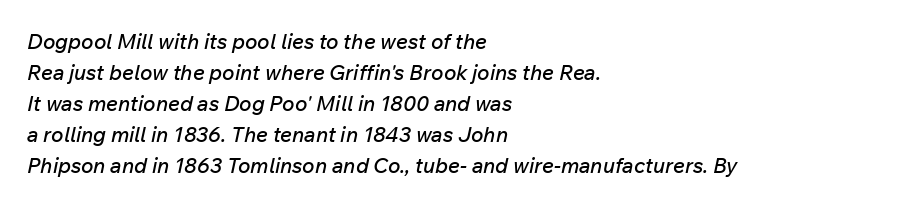
{"italic": "yes", "lean": "right", "slant_degrees": 12, "underline": "no", "align": "left", "line_spacing": "normal", "line_spacing_ratio": 1.48, "letter_spacing": "normal", "letter_spacing_em": 0.0, "glyph_px": 21}
